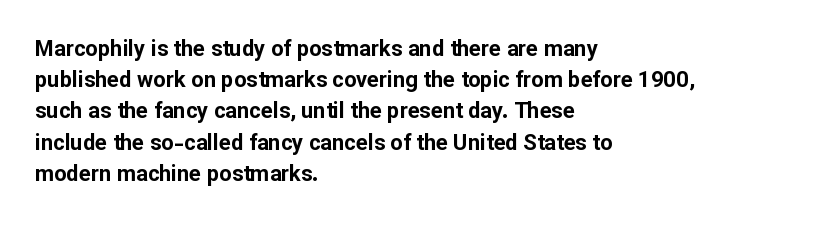
{"italic": "no", "bold": "yes", "underline": "no", "align": "left", "line_spacing": "normal", "line_spacing_ratio": 1.42, "letter_spacing": "normal", "letter_spacing_em": 0.0, "glyph_px": 22}
